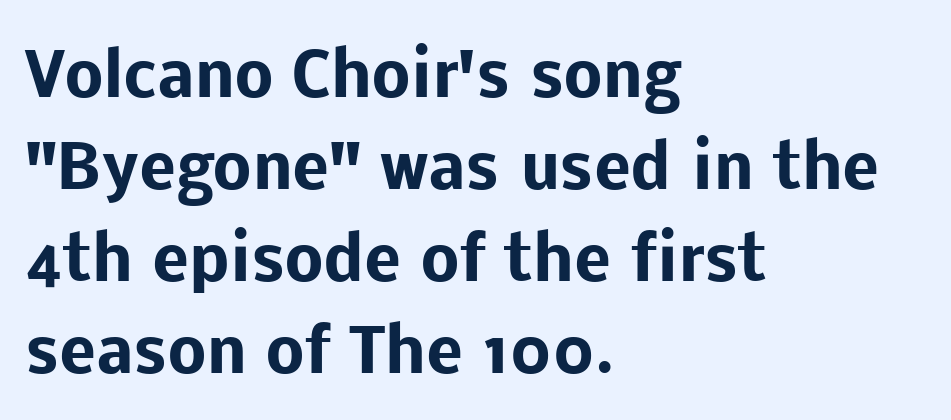
Tall strokes in this sample are plumb rather than angled. Students, observe: this is what conventionally led text looks like. No word sits above an underline. Is the block centered? No — it sits flush against the left margin.
